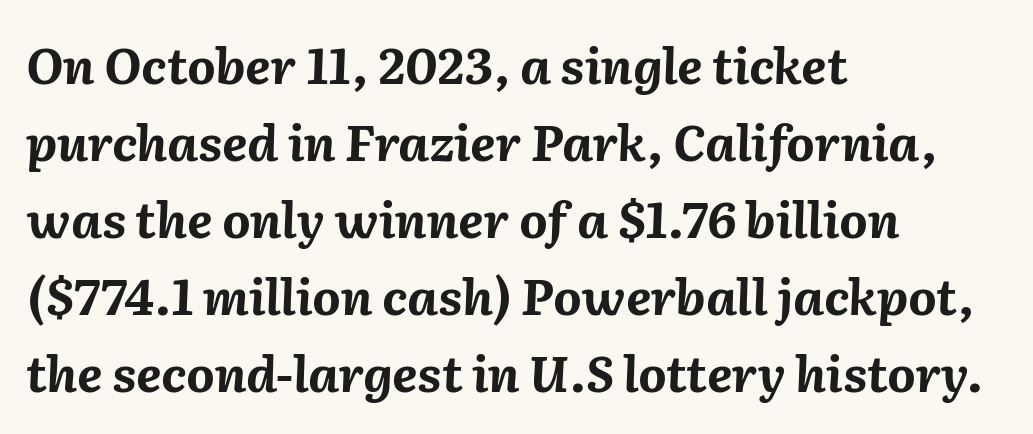
{"italic": "yes", "lean": "right", "slant_degrees": 2, "bold": "yes", "weight": "bold", "width": "normal", "stroke_contrast": "medium", "x_height": "medium", "monospaced": "no", "underline": "no", "align": "left", "line_spacing": "normal", "line_spacing_ratio": 1.57, "letter_spacing": "normal", "letter_spacing_em": 0.0, "glyph_px": 49}
